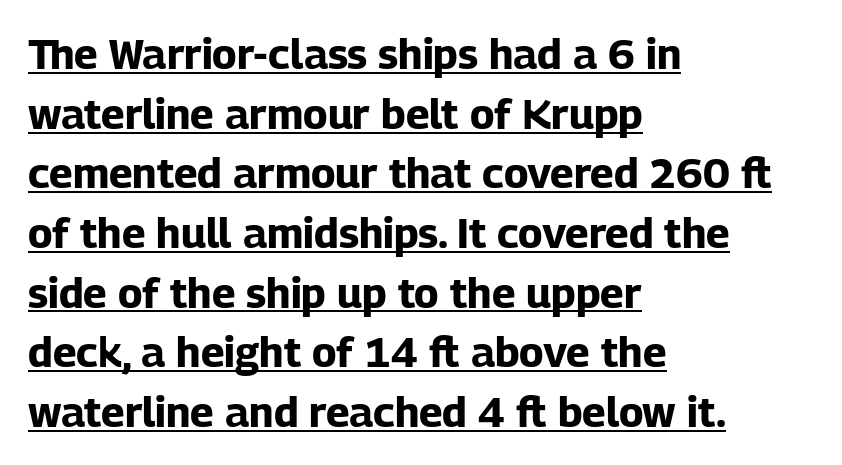
This sample uses plain, unmodified letter spacing. Leftover space on each line is placed entirely after the last word. Quick note: underline on. A typesetter would call this proportional, since set widths differ per character. The letters are bold, with thick, heavy strokes.
